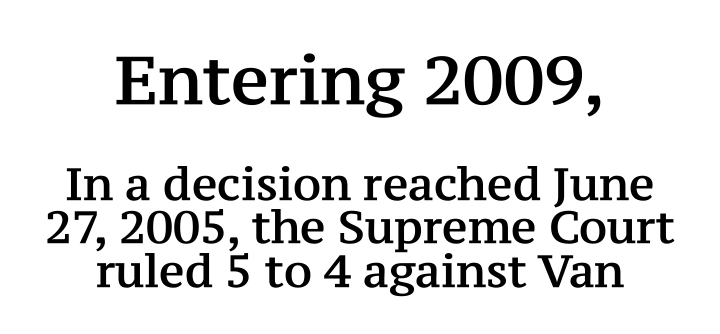
Looks like regular typesetting: each glyph gets only the width it needs. Decoration check: the copy has no underline. The designer went with a serif here, giving each stem small feet. Tall strokes in this sample are plumb rather than angled. Large over small — that's the arrangement of the two blocks here. In terms of leading, this rendering errs on the cramped side.
